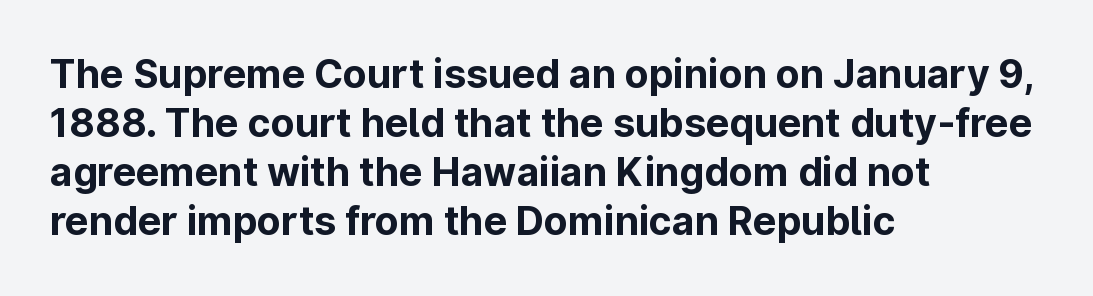
Q: Is the text bold? A: Yes.
Q: Is the text italic (slanted)? A: No, it is upright.
Q: Is the typeface a serif or a sans-serif typeface? A: Sans-serif.
Q: Is the text underlined? A: No.
Q: How is the paragraph aligned? A: Left-aligned.
Q: Is the spacing between letters normal or unusually wide? A: Normal.
Q: Is the spacing between lines tight, normal or loose? A: Normal.
Q: Width (condensed, normal, or wide)? A: Normal.
Q: Stroke contrast? A: Low.
Q: x-height? A: Medium.
Q: Monospaced? A: No.
